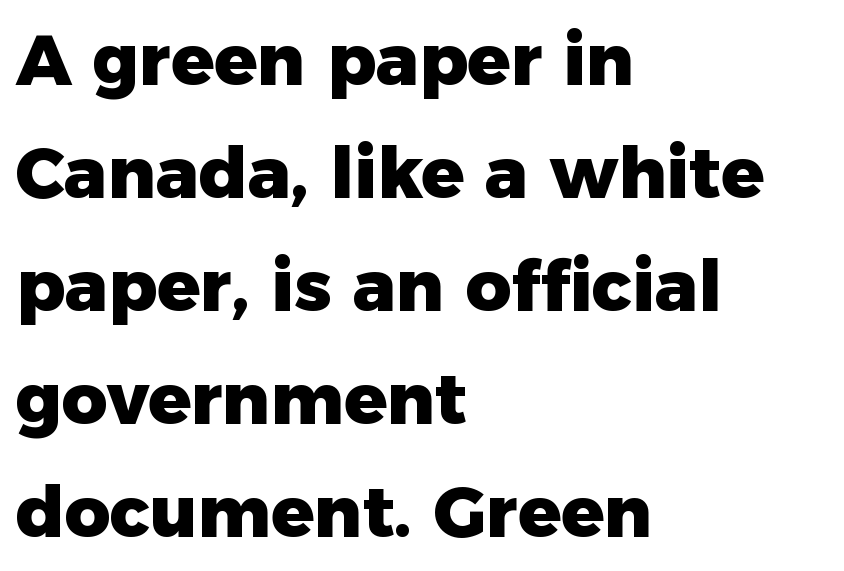
Q: Is the text bold? A: Yes.
Q: Is the text italic (slanted)? A: No, it is upright.
Q: Is the typeface a serif or a sans-serif typeface? A: Sans-serif.
Q: Is the text underlined? A: No.
Q: How is the paragraph aligned? A: Left-aligned.
Q: Is the spacing between letters normal or unusually wide? A: Normal.
Q: Is the spacing between lines tight, normal or loose? A: Normal.
Q: Width (condensed, normal, or wide)? A: Normal.
Q: Stroke contrast? A: Low.
Q: x-height? A: Medium.
Q: Monospaced? A: No.
